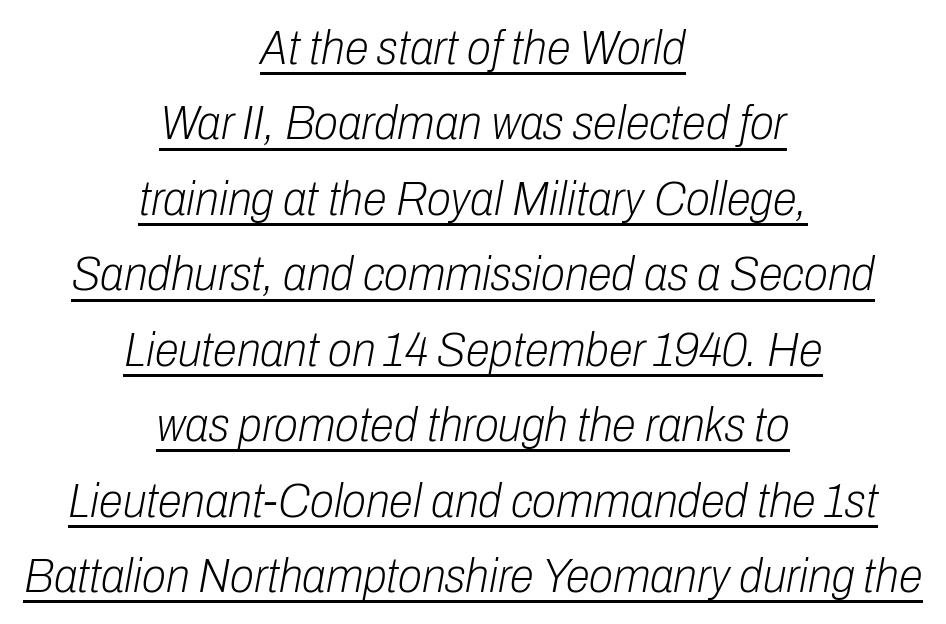
{"italic": "yes", "lean": "right", "slant_degrees": 10, "bold": "no", "weight": "light", "width": "condensed", "stroke_contrast": "low", "x_height": "medium", "monospaced": "no", "underline": "yes", "align": "center", "line_spacing": "normal", "line_spacing_ratio": 1.54, "letter_spacing": "normal", "letter_spacing_em": 0.0, "glyph_px": 49}
